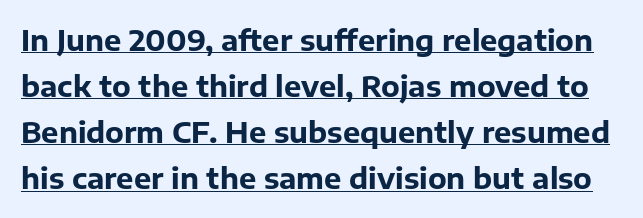
Q: Is the text bold? A: Yes.
Q: Is the text italic (slanted)? A: No, it is upright.
Q: Is the typeface a serif or a sans-serif typeface? A: Sans-serif.
Q: Is the text underlined? A: Yes.
Q: Is the spacing between letters normal or unusually wide? A: Normal.
Q: Is the spacing between lines tight, normal or loose? A: Normal.
Q: Width (condensed, normal, or wide)? A: Normal.
Q: Stroke contrast? A: Low.
Q: x-height? A: Medium.
Q: Monospaced? A: No.
